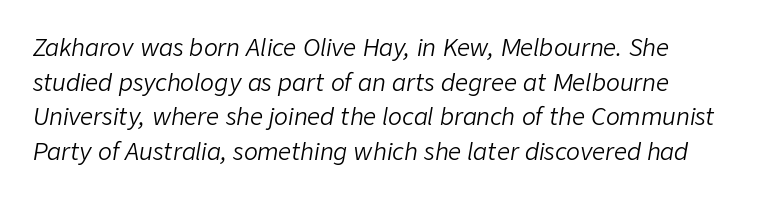
Q: Is the text bold? A: No.
Q: Is the text italic (slanted)? A: Yes, it leans right by about 9 degrees.
Q: Is the text underlined? A: No.
Q: How is the paragraph aligned? A: Left-aligned.
Q: Is the spacing between letters normal or unusually wide? A: Normal.
Q: Is the spacing between lines tight, normal or loose? A: Normal.
